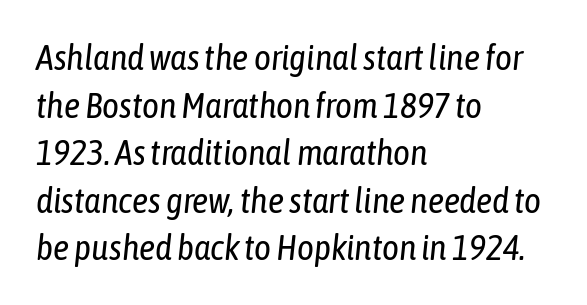
Q: Is the text bold? A: No.
Q: Is the text italic (slanted)? A: Yes, it leans right by about 6 degrees.
Q: Is the text underlined? A: No.
Q: How is the paragraph aligned? A: Left-aligned.
Q: Is the spacing between letters normal or unusually wide? A: Normal.
Q: Is the spacing between lines tight, normal or loose? A: Normal.
Q: Width (condensed, normal, or wide)? A: Condensed.
Q: Stroke contrast? A: Low.
Q: x-height? A: Medium.
Q: Monospaced? A: No.
